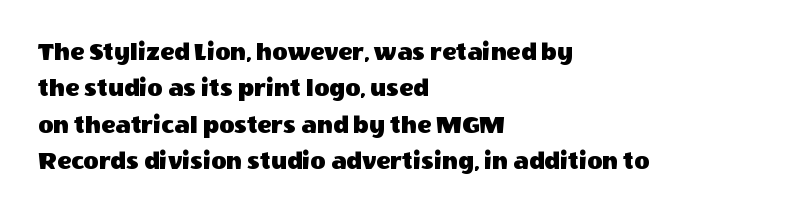
{"italic": "no", "underline": "no", "align": "left", "line_spacing": "normal", "line_spacing_ratio": 1.4, "letter_spacing": "normal", "letter_spacing_em": 0.0, "glyph_px": 26}
